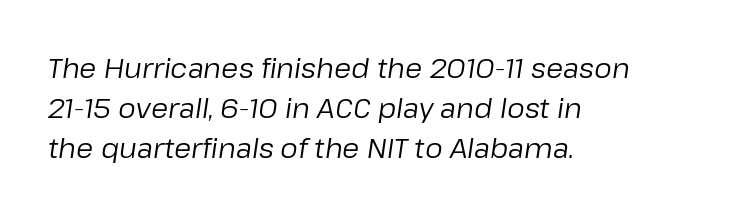
Q: Is the text bold? A: No.
Q: Is the text italic (slanted)? A: Yes, it leans right by about 8 degrees.
Q: Is the text underlined? A: No.
Q: How is the paragraph aligned? A: Left-aligned.
Q: Is the spacing between letters normal or unusually wide? A: Normal.
Q: Is the spacing between lines tight, normal or loose? A: Normal.
Q: Width (condensed, normal, or wide)? A: Normal.
Q: Stroke contrast? A: Low.
Q: x-height? A: Medium.
Q: Monospaced? A: No.
